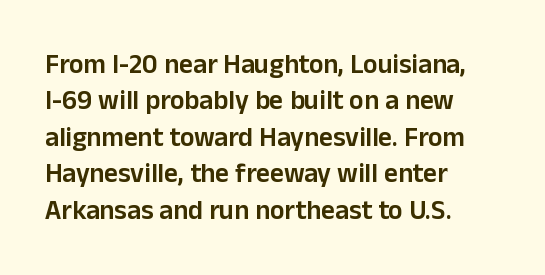
{"italic": "no", "bold": "semi", "underline": "no", "align": "left", "line_spacing": "normal", "line_spacing_ratio": 1.35, "letter_spacing": "normal", "letter_spacing_em": 0.0, "glyph_px": 27}
